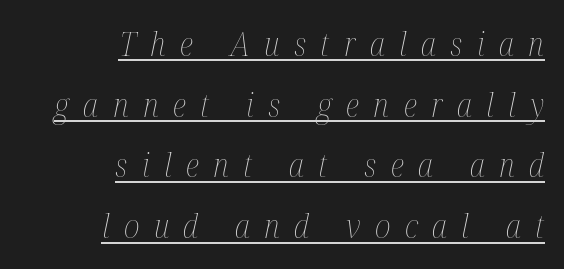
Q: Is the text bold? A: No.
Q: Is the text italic (slanted)? A: Yes, it leans right by about 12 degrees.
Q: Is the text underlined? A: Yes.
Q: How is the paragraph aligned? A: Right-aligned.
Q: Is the spacing between letters normal or unusually wide? A: Unusually wide.
Q: Width (condensed, normal, or wide)? A: Condensed.
Q: Stroke contrast? A: Medium.
Q: x-height? A: Medium.
Q: Monospaced? A: No.
